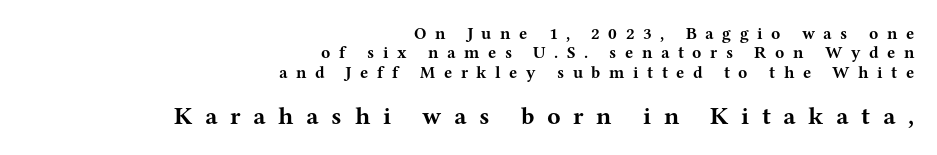
Each row of text sits above clean, open space. The paragraph shown leans on its right margin. Does the weight exceed regular? Yes, all the way to bold. The lettering stays uniformly vertical, giving the passage a roman look. The letters are spread apart with noticeably loose tracking. The rendering enlarges the type as you move from the upper chunk to the lower.
